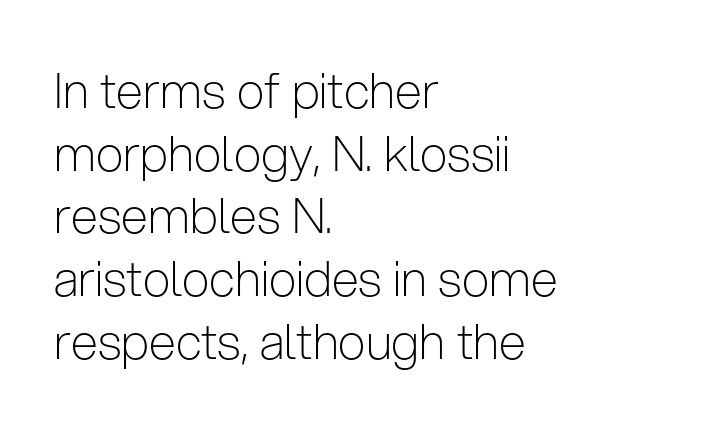
Nobody touched the tracking dial on this one. This sample uses an upright cut, with every glyph sitting square on the baseline. The baseline area is clear. No letter is thick-stroked: the sample isn't bold.
